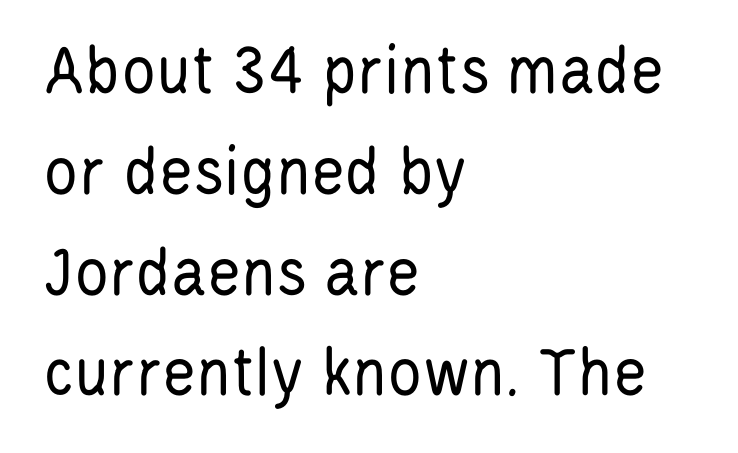
Think of a printed novel: that variable character pitch is what you see here. Left-aligned paragraph, ragged on the right. Think standard paragraph weight, or any step lighter than that. The font family rendered here belongs to the sans-serif group.
